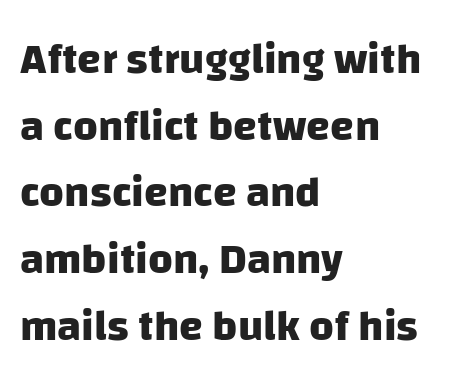
{"serif": "no", "bold": "yes", "weight": "heavy", "width": "normal", "stroke_contrast": "low", "x_height": "large", "monospaced": "no", "underline": "no", "align": "left", "line_spacing": "normal", "line_spacing_ratio": 1.55, "letter_spacing": "normal", "letter_spacing_em": 0.0, "glyph_px": 43}
